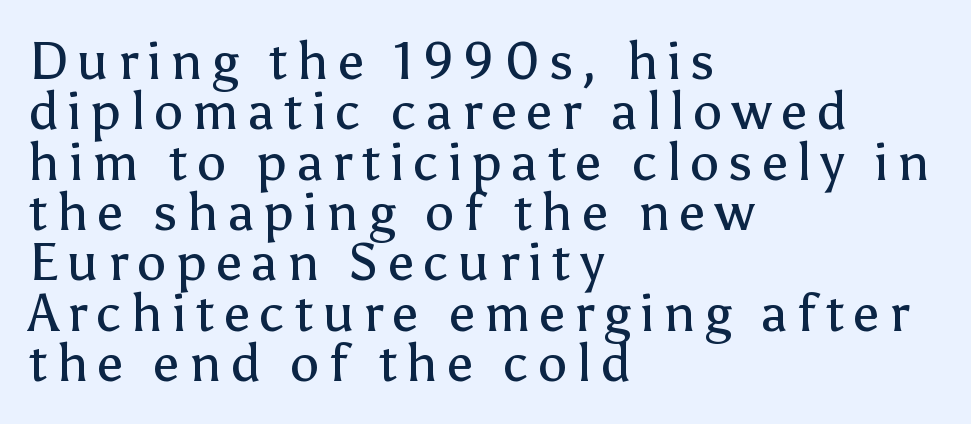
The image shows 53 px regular-weight sans-serif type, upright; set left-aligned, tight line spacing (0.95x), not underlined; low stroke contrast and a medium x-height.
